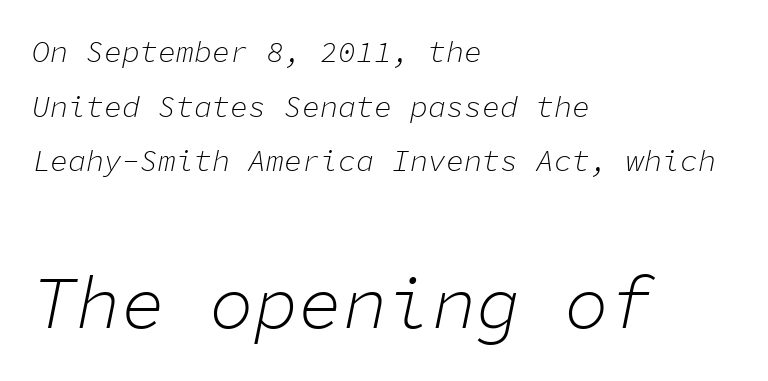
{"italic": "yes", "lean": "right", "slant_degrees": 11, "bold": "no", "weight": "light", "width": "normal", "stroke_contrast": "low", "x_height": "medium", "monospaced": "yes", "underline": "no", "align": "left", "line_spacing_ratio": 1.82, "letter_spacing": "normal", "letter_spacing_em": 0.0, "larger_block": "second", "size_ratio": 2.47, "glyph_px": 74}
